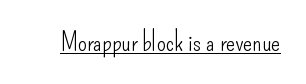
The image shows 26 px text type, upright; set normal letter spacing, underlined.
